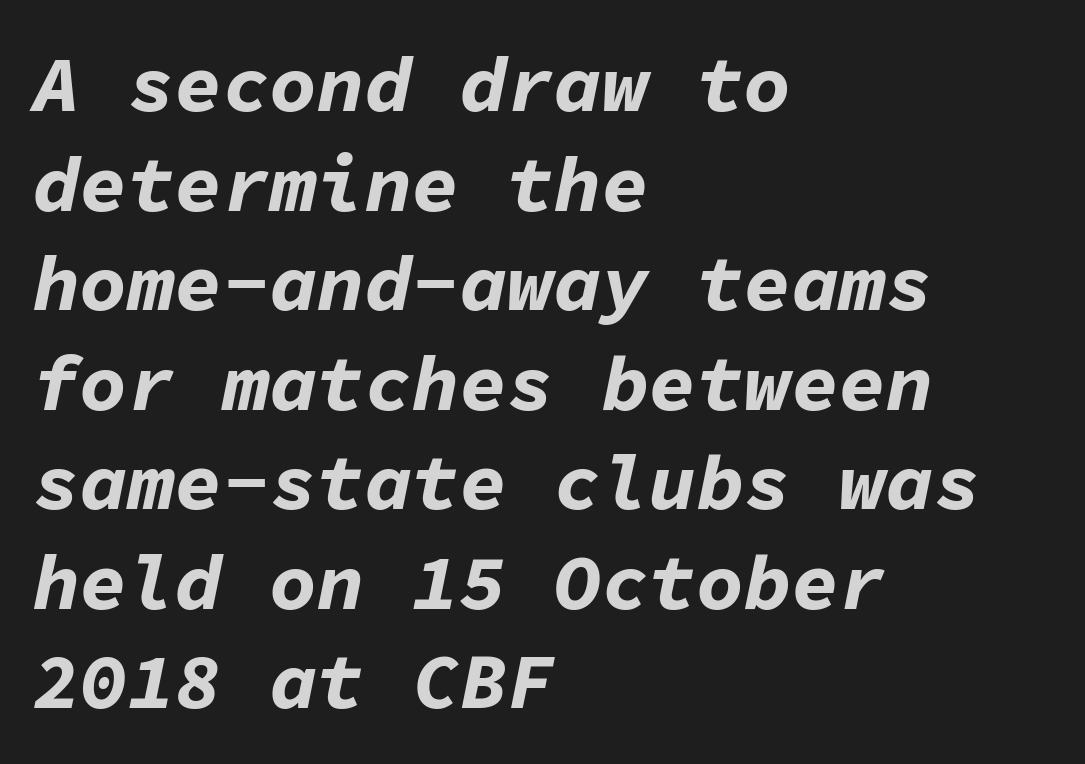
The image shows 79 px bold type, italic (leaning right), monospaced; set left-aligned, normal line spacing (1.26x), normal letter spacing, not underlined; low stroke contrast and a medium x-height.
